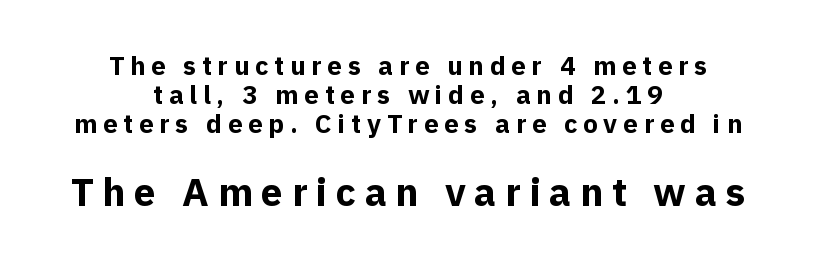
The image shows 39 px bold sans-serif type, upright; set centered, tight line spacing (1.11x), unusually wide letter spacing (+0.22 em), not underlined; the second (bottom) block is 1.5x larger; a medium x-height.
